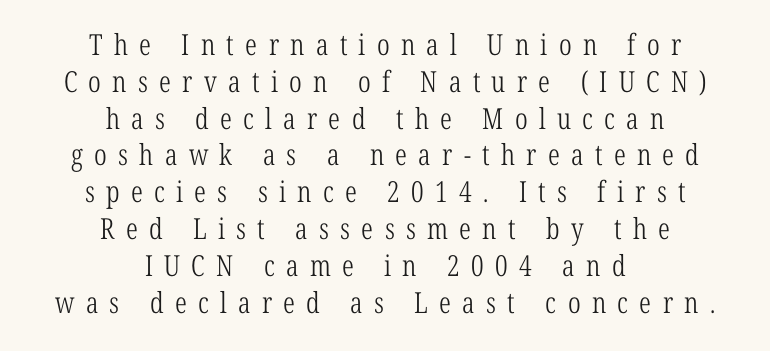
Q: Is the text bold? A: No.
Q: Is the text italic (slanted)? A: No, it is upright.
Q: Is the typeface a serif or a sans-serif typeface? A: Serif.
Q: Is the text underlined? A: No.
Q: How is the paragraph aligned? A: Centered.
Q: Is the spacing between letters normal or unusually wide? A: Unusually wide.
Q: Is the spacing between lines tight, normal or loose? A: Normal.
Q: Width (condensed, normal, or wide)? A: Condensed.
Q: Stroke contrast? A: Low.
Q: x-height? A: Medium.
Q: Monospaced? A: No.
